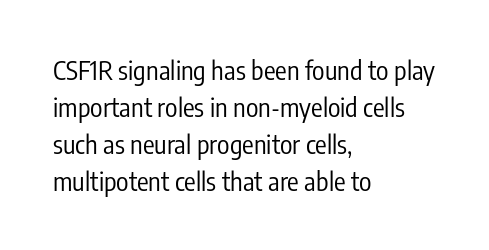
Q: Is the text bold? A: No.
Q: Is the text italic (slanted)? A: No, it is upright.
Q: Is the text underlined? A: No.
Q: How is the paragraph aligned? A: Left-aligned.
Q: Is the spacing between letters normal or unusually wide? A: Normal.
Q: Is the spacing between lines tight, normal or loose? A: Normal.
